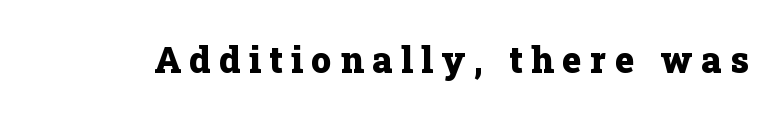
{"serif": "yes", "italic": "no", "bold": "yes", "weight": "heavy", "width": "normal", "stroke_contrast": "low", "x_height": "medium", "monospaced": "no", "underline": "no", "letter_spacing": "wide", "letter_spacing_em": 0.24, "glyph_px": 36}
